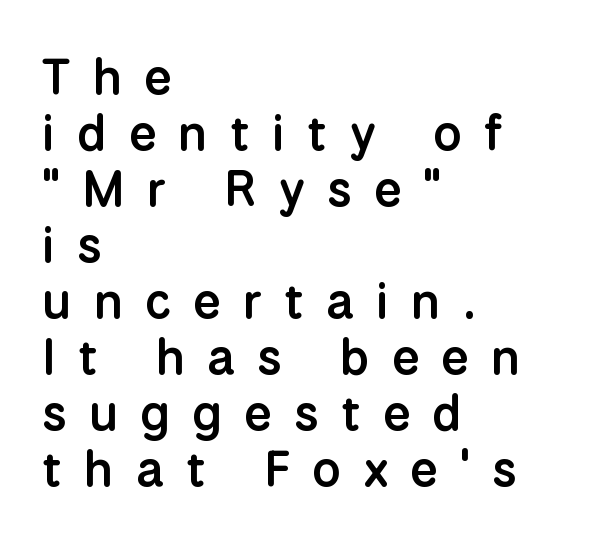
Every character sits straight up, as roman type does. The passage shown has open, widely tracked lettering throughout. This rendering uses left alignment, leaving the right contour irregular. Stems and bowls a touch heavier than normal — semibold. What kind of face is this? One without serifs — a sans. The block of text is dense from top to bottom, with scant space between rows.
